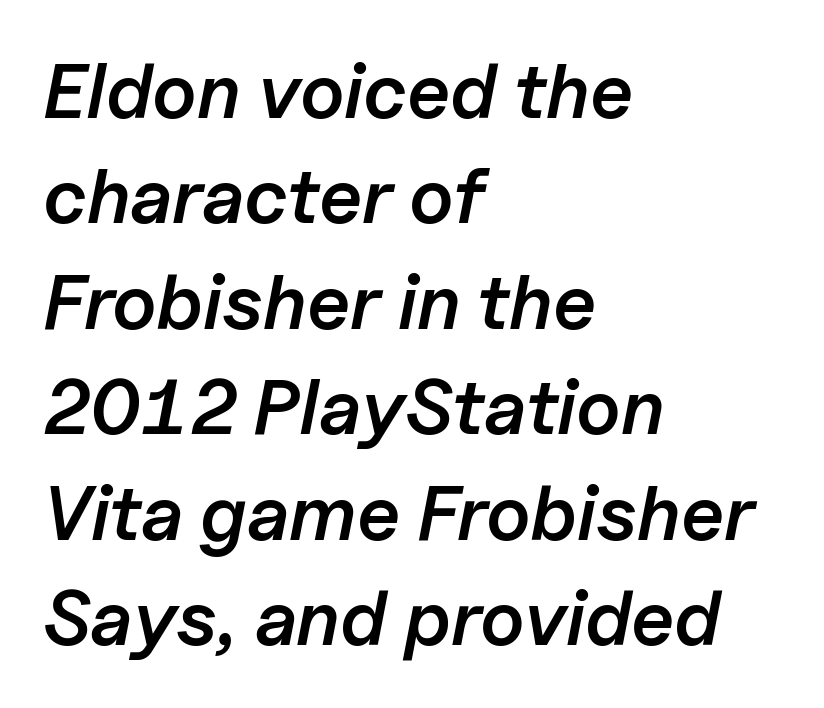
The image shows 77 px semibold type, italic (leaning right); set left-aligned, normal line spacing (1.37x), normal letter spacing, not underlined; low stroke contrast and a medium x-height.
